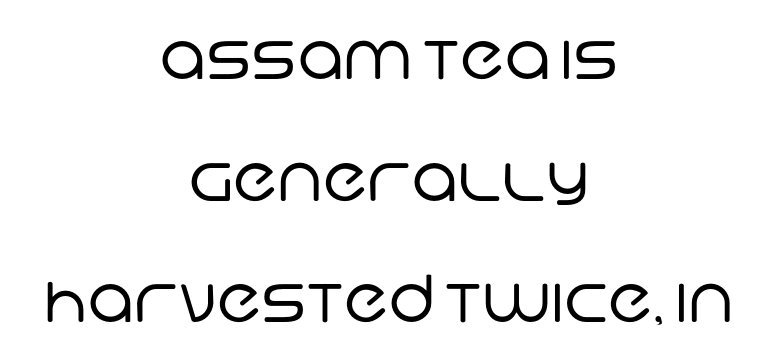
The letters advance in unequal steps, a hallmark of proportional type. Are there feet on the stems? There aren't — it's a sans. The gaps between neighbouring characters are ordinary and unremarkable. Short and long lines alike share a common midpoint. Weight class: somewhere from thin through regular.
